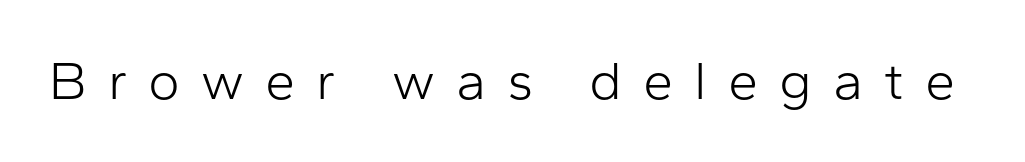
Q: Is the text bold? A: No.
Q: Is the text italic (slanted)? A: No, it is upright.
Q: Is the typeface a serif or a sans-serif typeface? A: Sans-serif.
Q: Is the text underlined? A: No.
Q: Is the spacing between letters normal or unusually wide? A: Unusually wide.
Q: Width (condensed, normal, or wide)? A: Normal.
Q: Stroke contrast? A: Low.
Q: x-height? A: Medium.
Q: Monospaced? A: No.
